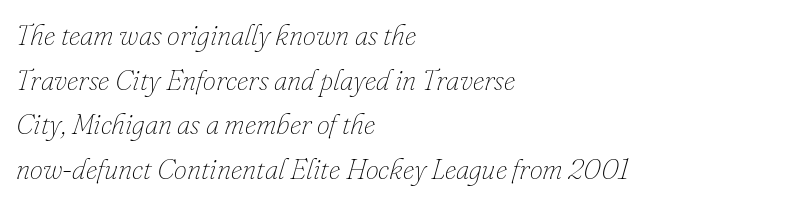
The image shows 29 px thin type, italic (leaning right); set left-aligned, normal line spacing (1.54x), normal letter spacing, not underlined; low stroke contrast and a small x-height.
